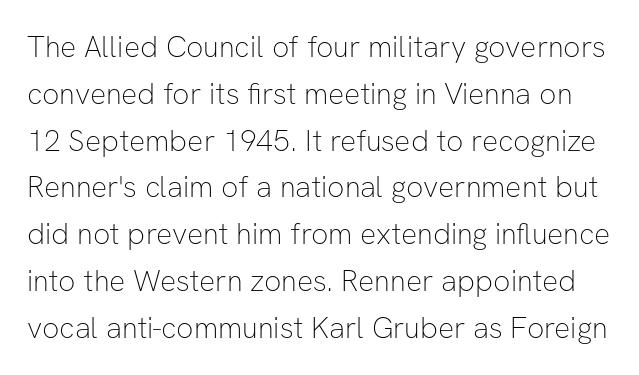
Q: Is the text bold? A: No.
Q: Is the text italic (slanted)? A: No, it is upright.
Q: Is the typeface a serif or a sans-serif typeface? A: Sans-serif.
Q: Is the text underlined? A: No.
Q: Is the spacing between letters normal or unusually wide? A: Normal.
Q: Is the spacing between lines tight, normal or loose? A: Normal.
Q: Width (condensed, normal, or wide)? A: Normal.
Q: Stroke contrast? A: Low.
Q: x-height? A: Medium.
Q: Monospaced? A: No.
